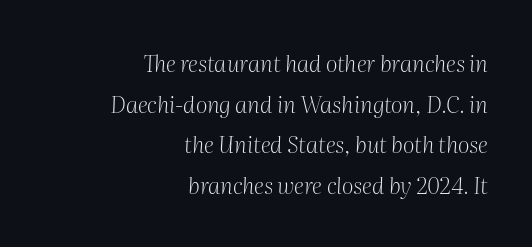
Q: Is the text bold? A: No.
Q: Is the text italic (slanted)? A: Yes, it leans right by about 2 degrees.
Q: Is the text underlined? A: No.
Q: How is the paragraph aligned? A: Right-aligned.
Q: Is the spacing between letters normal or unusually wide? A: Normal.
